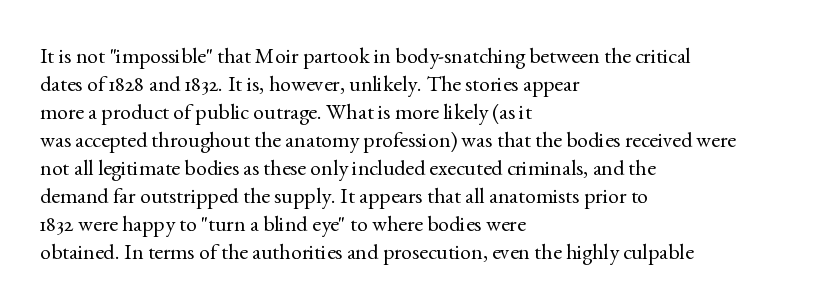
{"italic": "no", "bold": "no", "underline": "no", "align": "left", "line_spacing": "normal", "line_spacing_ratio": 1.27, "letter_spacing": "normal", "letter_spacing_em": 0.0, "glyph_px": 22}
